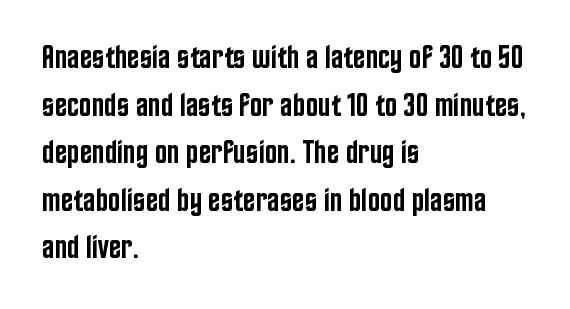
The image shows 33 px semibold, condensed sans-serif type, upright; set left-aligned, normal line spacing (1.44x), normal letter spacing, not underlined; low stroke contrast and a large x-height.
